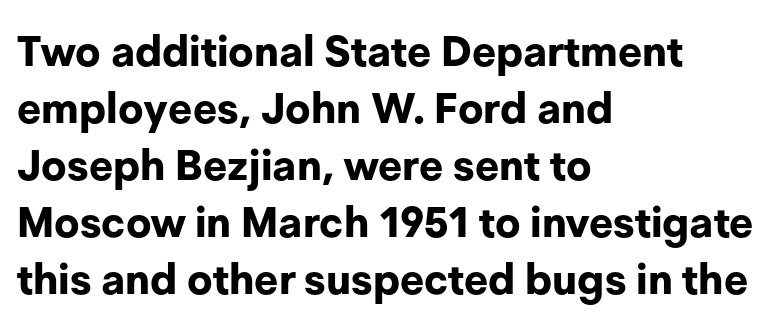
The ragged edge is on the right, which tells us the setting is flush left. The glyphs in this specimen are sans serif. Anything drawn beneath the words? Only blank space. Nope, not italic — everything's standing straight. The rendering uses a moderate line-height, typical for paragraphs.
